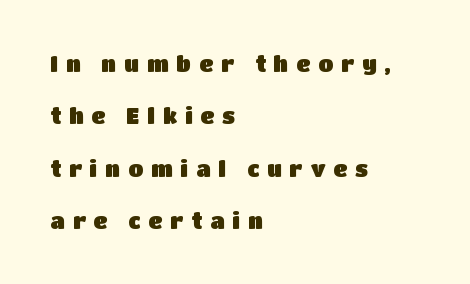
{"italic": "no", "underline": "no", "align": "left", "line_spacing": "loose", "line_spacing_ratio": 2.38, "letter_spacing": "wide", "letter_spacing_em": 0.36, "glyph_px": 22}
